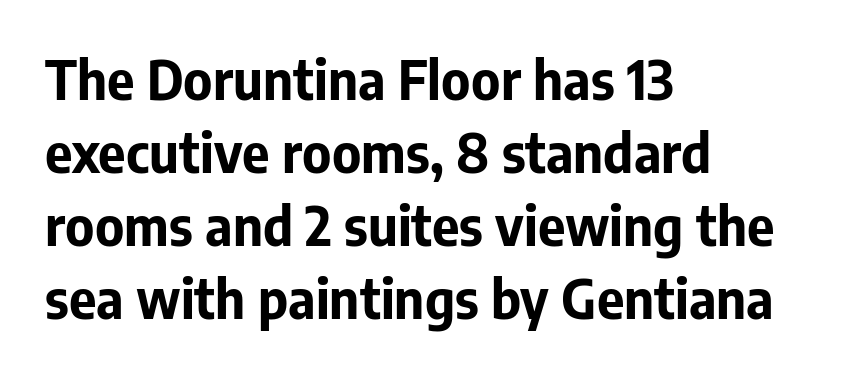
The image shows 53 px bold sans-serif type, upright; set left-aligned, normal line spacing (1.38x), normal letter spacing, not underlined; low stroke contrast and a medium x-height.
